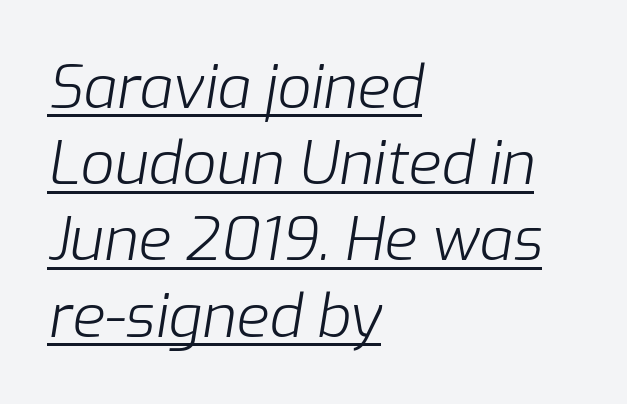
{"italic": "yes", "lean": "right", "slant_degrees": 9, "bold": "no", "weight": "light", "width": "normal", "stroke_contrast": "low", "x_height": "medium", "monospaced": "no", "underline": "yes", "align": "left", "line_spacing": "normal", "line_spacing_ratio": 1.27, "letter_spacing": "normal", "letter_spacing_em": 0.0, "glyph_px": 60}
